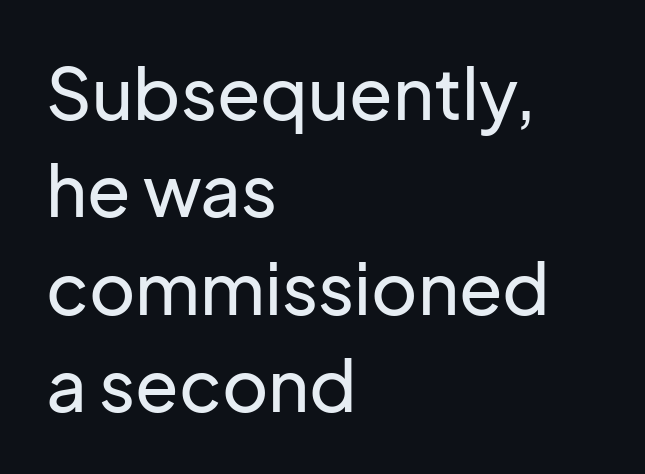
The image shows 71 px sans-serif type, upright; set left-aligned, normal line spacing (1.37x), normal letter spacing, not underlined; low stroke contrast and a medium x-height.
